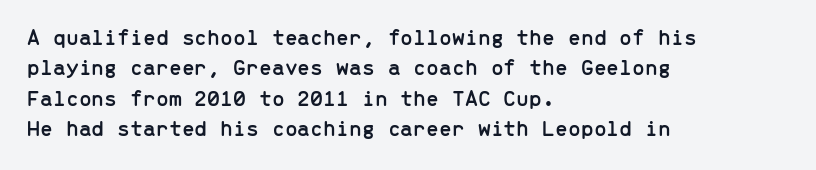
Q: Is the text italic (slanted)? A: No, it is upright.
Q: Is the text underlined? A: No.
Q: How is the paragraph aligned? A: Left-aligned.
Q: Is the spacing between letters normal or unusually wide? A: Normal.
Q: Is the spacing between lines tight, normal or loose? A: Normal.
